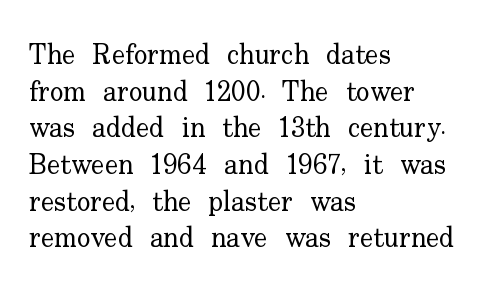
{"serif": "yes", "italic": "no", "bold": "no", "weight": "regular", "width": "normal", "stroke_contrast": "low", "x_height": "small", "monospaced": "no", "underline": "no", "align": "left", "line_spacing": "normal", "line_spacing_ratio": 1.31, "letter_spacing": "normal", "letter_spacing_em": 0.0, "glyph_px": 28}
